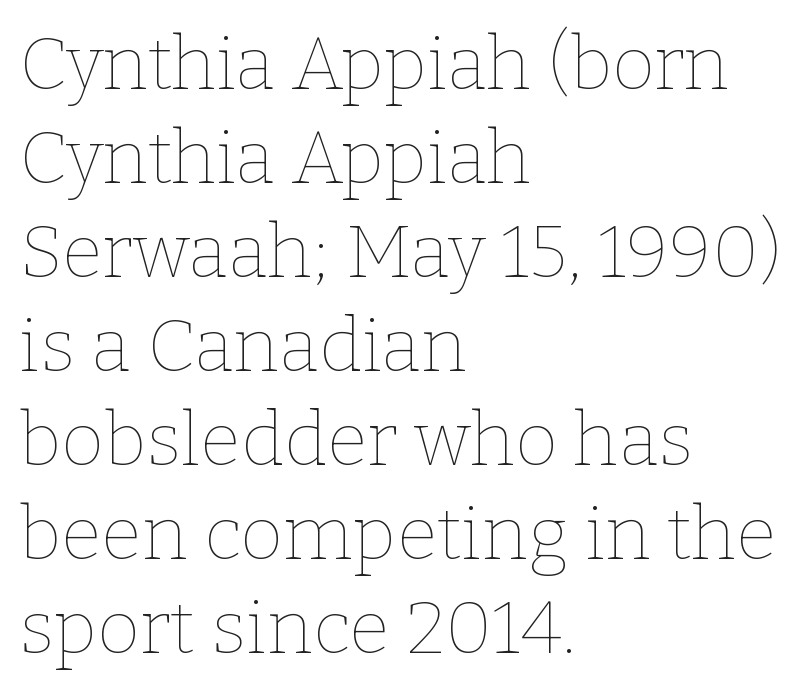
The image shows 74 px thin type, upright; set left-aligned, normal line spacing (1.27x), normal letter spacing, not underlined; low stroke contrast and a medium x-height.
